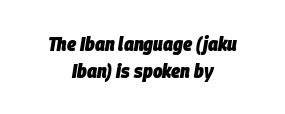
The image shows 20 px bold type, italic (leaning right); set centered, normal line spacing (1.34x), normal letter spacing, not underlined.
